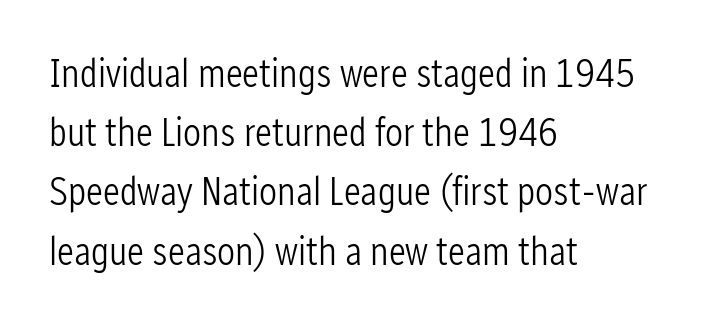
The image shows 40 px light, condensed sans-serif type, upright; set left-aligned, normal line spacing (1.48x), normal letter spacing, not underlined; low stroke contrast and a medium x-height.
